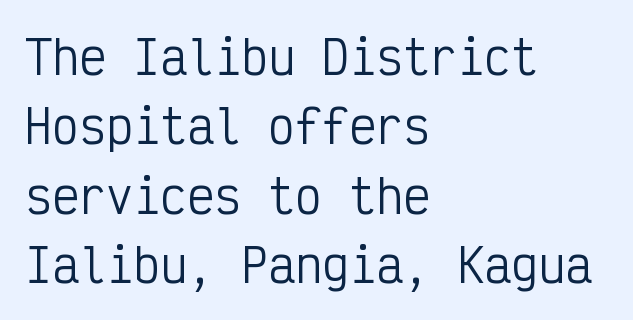
Q: Is the text bold? A: No.
Q: Is the text italic (slanted)? A: No, it is upright.
Q: Is the typeface a serif or a sans-serif typeface? A: Sans-serif.
Q: Is the text underlined? A: No.
Q: How is the paragraph aligned? A: Left-aligned.
Q: Is the spacing between letters normal or unusually wide? A: Normal.
Q: Is the spacing between lines tight, normal or loose? A: Normal.
Q: Width (condensed, normal, or wide)? A: Condensed.
Q: Stroke contrast? A: Low.
Q: x-height? A: Medium.
Q: Monospaced? A: Yes.
